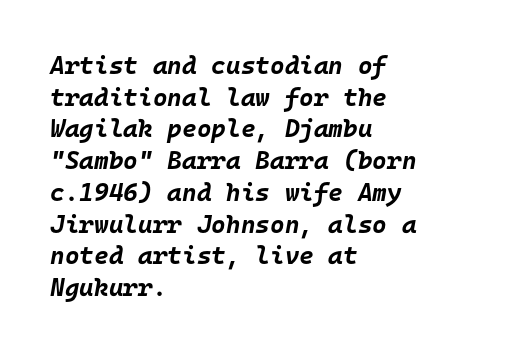
The image shows 25 px bold type, italic (leaning right); set left-aligned, normal line spacing (1.27x), normal letter spacing, not underlined.
